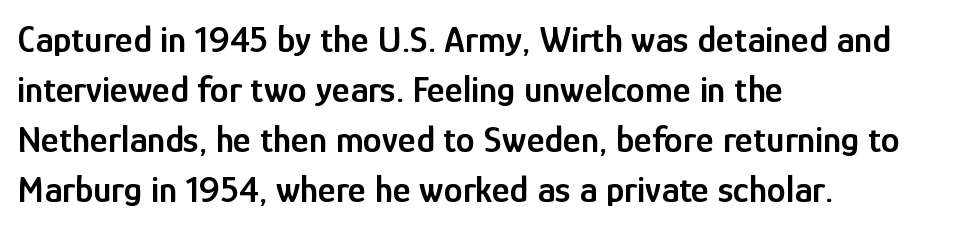
Q: Is the text bold? A: Semi-bold.
Q: Is the text italic (slanted)? A: No, it is upright.
Q: Is the typeface a serif or a sans-serif typeface? A: Sans-serif.
Q: Is the text underlined? A: No.
Q: How is the paragraph aligned? A: Left-aligned.
Q: Is the spacing between letters normal or unusually wide? A: Normal.
Q: Is the spacing between lines tight, normal or loose? A: Normal.
Q: Width (condensed, normal, or wide)? A: Condensed.
Q: Stroke contrast? A: Low.
Q: x-height? A: Medium.
Q: Monospaced? A: No.
